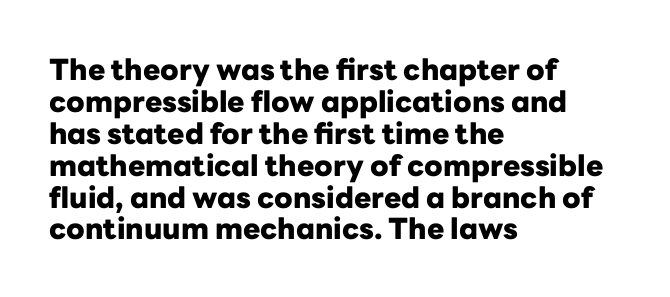
The image shows 29 px heavy sans-serif type, upright; set left-aligned, tight line spacing (1.1x), normal letter spacing, not underlined; low stroke contrast and a medium x-height.
